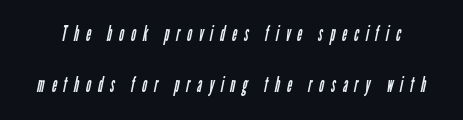
Decoration check: the copy has no underline. Characters follow at a spacing far wider than the type designer built in. Regarding leading, the lines here are spaced well apart. Is this a heavy cut? Hardly; it is regular or lighter.
